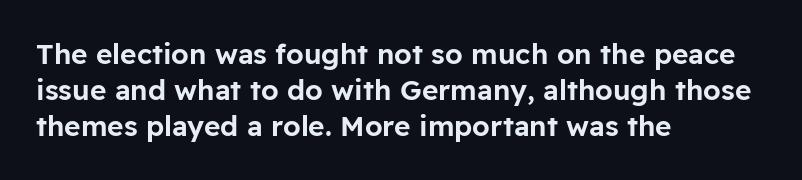
These lines sit exactly where default settings would place them. Plain, unruled lines of type. Compared with typical body copy, the letter spacing here is the same. You can tell from the bare stems that sans-serif type was used. Tall strokes in this sample are plumb rather than angled. If you drew a ruler down the left edge, every line would touch it.
